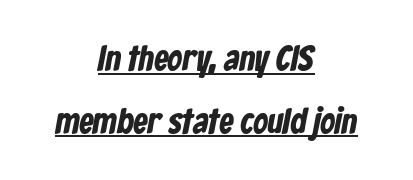
Q: Is the text bold? A: Yes.
Q: Is the typeface a serif or a sans-serif typeface? A: Sans-serif.
Q: Is the text underlined? A: Yes.
Q: How is the paragraph aligned? A: Centered.
Q: Is the spacing between letters normal or unusually wide? A: Normal.
Q: Width (condensed, normal, or wide)? A: Condensed.
Q: Stroke contrast? A: Low.
Q: x-height? A: Medium.
Q: Monospaced? A: No.
